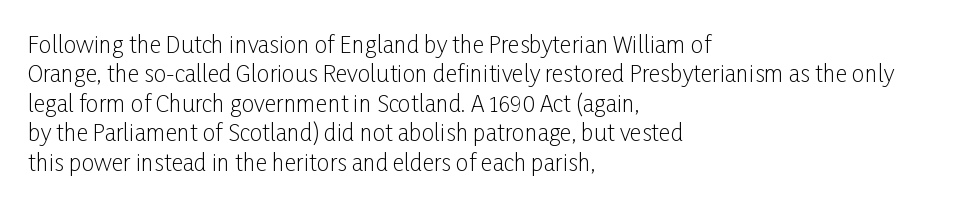
Q: Is the text bold? A: No.
Q: Is the text italic (slanted)? A: No, it is upright.
Q: Is the text underlined? A: No.
Q: How is the paragraph aligned? A: Left-aligned.
Q: Is the spacing between letters normal or unusually wide? A: Normal.
Q: Is the spacing between lines tight, normal or loose? A: Normal.
